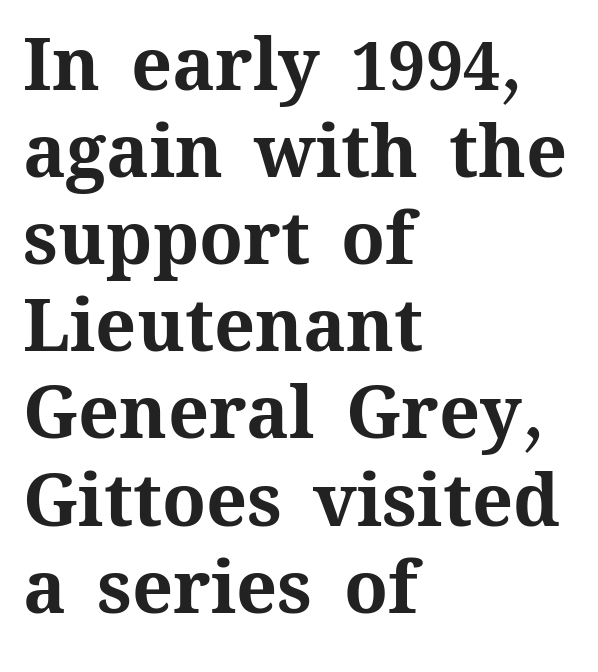
{"italic": "no", "bold": "yes", "weight": "bold", "width": "normal", "stroke_contrast": "medium", "x_height": "medium", "monospaced": "no", "underline": "no", "align": "left", "line_spacing_ratio": 1.21, "letter_spacing": "normal", "letter_spacing_em": 0.0, "glyph_px": 72}
